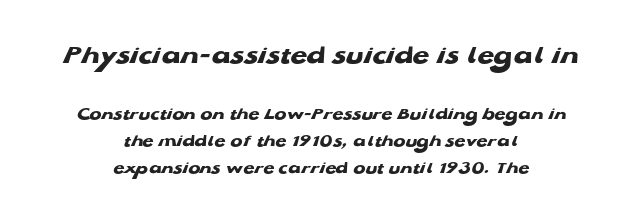
The image shows 27 px bold type; set centered, normal line spacing (1.52x), normal letter spacing, not underlined; the first (top) block is 1.5x larger.
